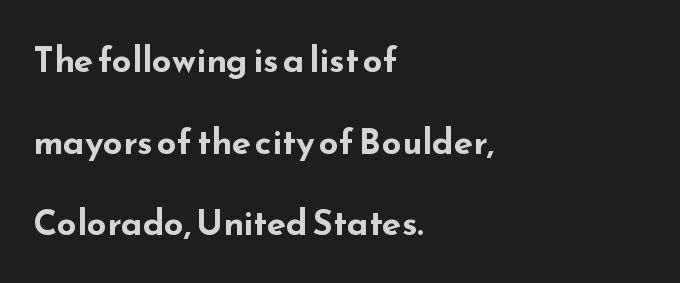
Q: Is the text bold? A: Yes.
Q: Is the text italic (slanted)? A: No, it is upright.
Q: Is the typeface a serif or a sans-serif typeface? A: Sans-serif.
Q: Is the text underlined? A: No.
Q: How is the paragraph aligned? A: Left-aligned.
Q: Is the spacing between letters normal or unusually wide? A: Normal.
Q: Is the spacing between lines tight, normal or loose? A: Loose.
Q: Width (condensed, normal, or wide)? A: Wide.
Q: Stroke contrast? A: Low.
Q: x-height? A: Small.
Q: Monospaced? A: No.
